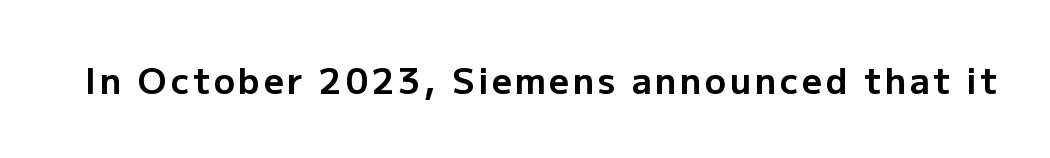
Q: Is the text bold? A: Yes.
Q: Is the text italic (slanted)? A: No, it is upright.
Q: Is the typeface a serif or a sans-serif typeface? A: Sans-serif.
Q: Is the text underlined? A: No.
Q: Width (condensed, normal, or wide)? A: Normal.
Q: Stroke contrast? A: Low.
Q: x-height? A: Medium.
Q: Monospaced? A: No.
